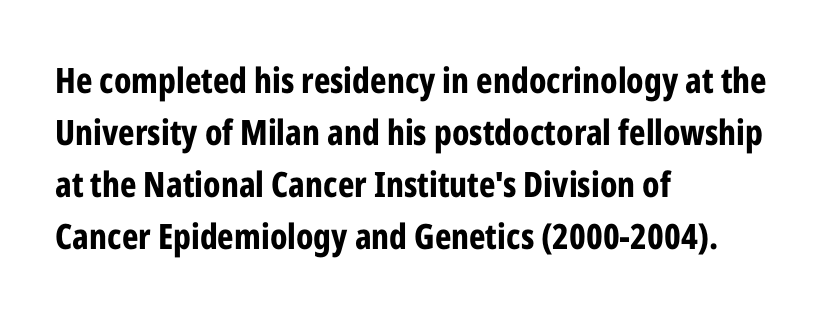
Q: Is the text bold? A: Yes.
Q: Is the text italic (slanted)? A: No, it is upright.
Q: Is the typeface a serif or a sans-serif typeface? A: Sans-serif.
Q: Is the text underlined? A: No.
Q: How is the paragraph aligned? A: Left-aligned.
Q: Is the spacing between letters normal or unusually wide? A: Normal.
Q: Is the spacing between lines tight, normal or loose? A: Normal.
Q: Width (condensed, normal, or wide)? A: Condensed.
Q: Stroke contrast? A: Low.
Q: x-height? A: Medium.
Q: Monospaced? A: No.
